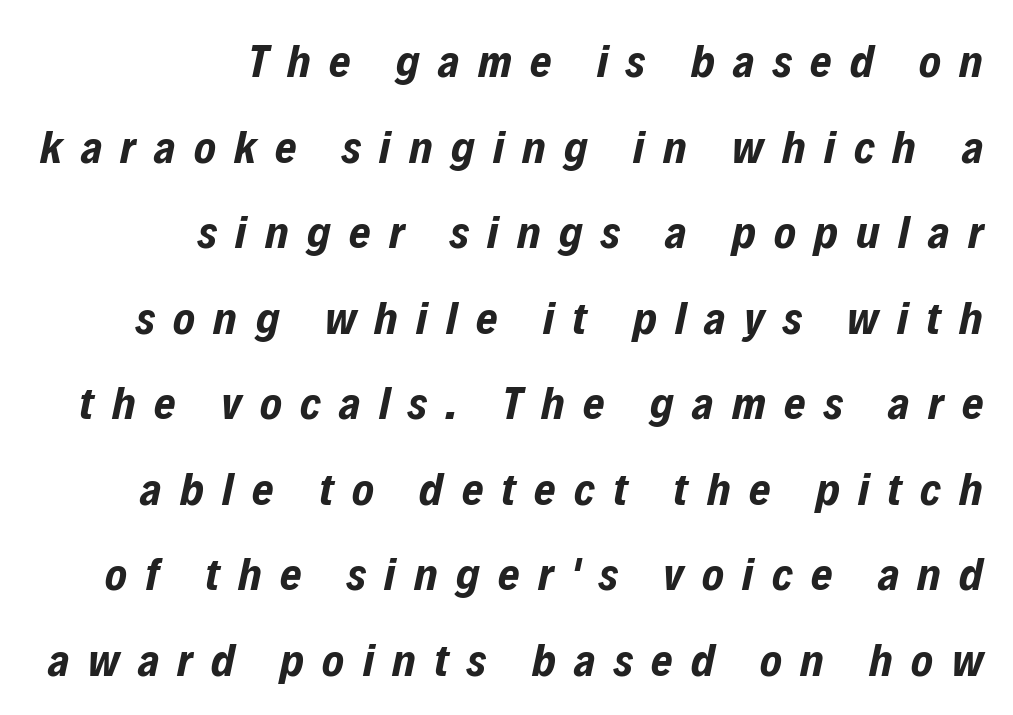
The image shows 46 px bold, condensed type, italic (leaning right); set right-aligned, line spacing 1.86x, unusually wide letter spacing (+0.4 em), not underlined; low stroke contrast and a medium x-height.
